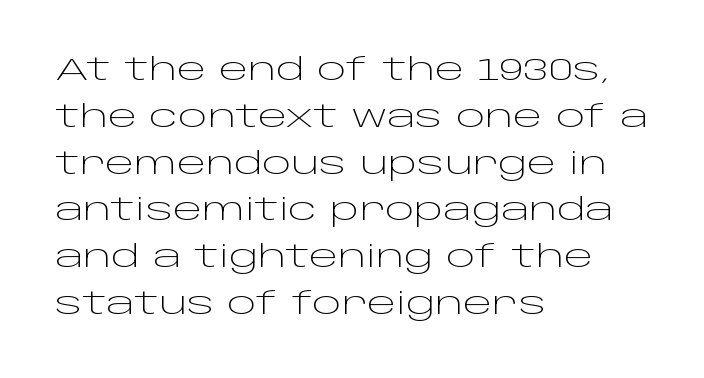
{"serif": "no", "italic": "no", "bold": "no", "weight": "light", "width": "wide", "stroke_contrast": "low", "x_height": "large", "monospaced": "no", "underline": "no", "align": "left", "line_spacing": "normal", "line_spacing_ratio": 1.51, "letter_spacing": "normal", "letter_spacing_em": 0.0, "glyph_px": 31}
